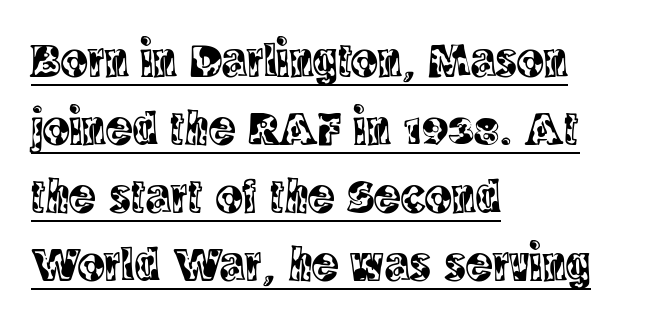
The image shows 50 px condensed serif type, upright; set left-aligned, normal line spacing (1.36x), normal letter spacing, underlined; a large x-height.
